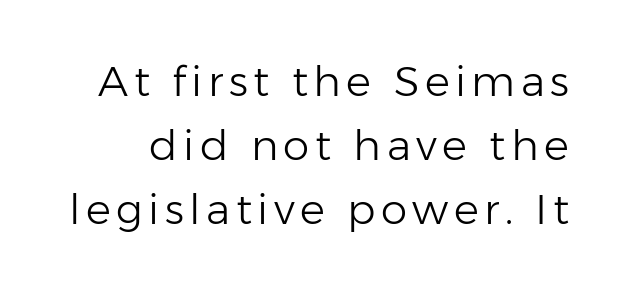
Spacing verdict: proportional, widths tailored to each character. Nope, no serifs anywhere on these letters. The line-height multiplier appears to be the usual default. Stem width sits at or under what a default text font uses. Just letters on the line, the space beneath them empty.
